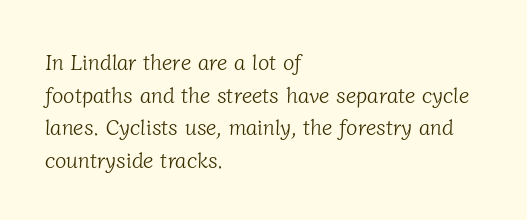
The image shows 21 px text type; set left-aligned, normal line spacing (1.55x), normal letter spacing, not underlined.
